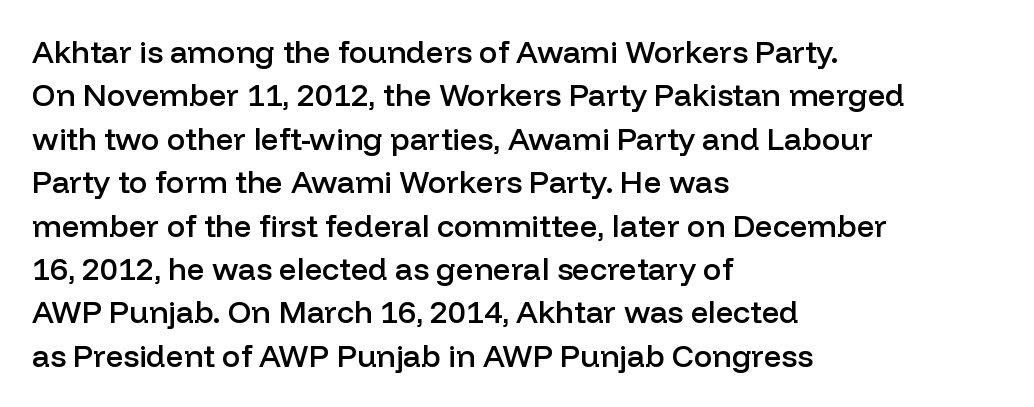
Q: Is the text bold? A: Semi-bold.
Q: Is the text italic (slanted)? A: No, it is upright.
Q: Is the typeface a serif or a sans-serif typeface? A: Sans-serif.
Q: Is the text underlined? A: No.
Q: How is the paragraph aligned? A: Left-aligned.
Q: Is the spacing between letters normal or unusually wide? A: Normal.
Q: Is the spacing between lines tight, normal or loose? A: Normal.
Q: Width (condensed, normal, or wide)? A: Normal.
Q: Stroke contrast? A: Low.
Q: x-height? A: Medium.
Q: Monospaced? A: No.
